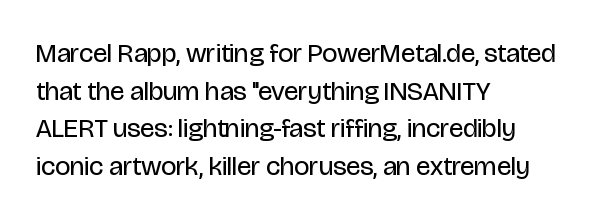
{"italic": "no", "bold": "no", "underline": "no", "align": "left", "line_spacing": "normal", "line_spacing_ratio": 1.39, "letter_spacing": "normal", "letter_spacing_em": 0.0, "glyph_px": 27}
